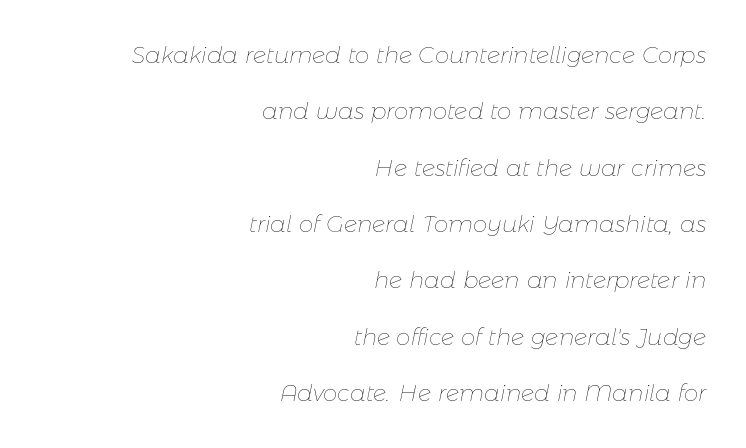
In terms of letterspacing, this is plain default setting. Baseline-to-baseline distance is far greater than the letter height. Notice how the passage keeps a crisp vertical edge on the right only. The axis of the letterforms is tilted away from vertical. Descenders hang freely into open space. Is the type heavy? It reads as light-to-regular instead.
